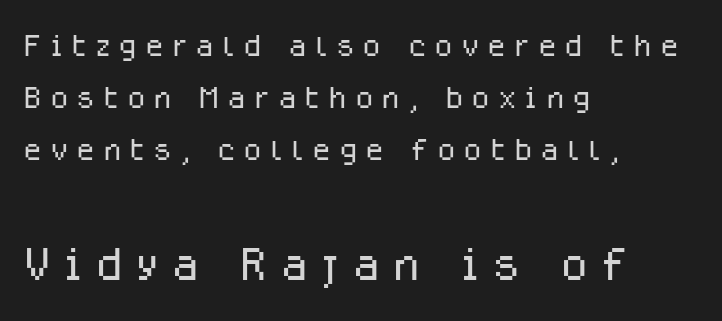
{"serif": "no", "italic": "no", "bold": "no", "weight": "light", "width": "normal", "stroke_contrast": "low", "x_height": "medium", "monospaced": "no", "underline": "no", "align": "left", "line_spacing_ratio": 1.21, "larger_block": "second", "size_ratio": 1.51, "glyph_px": 65}
